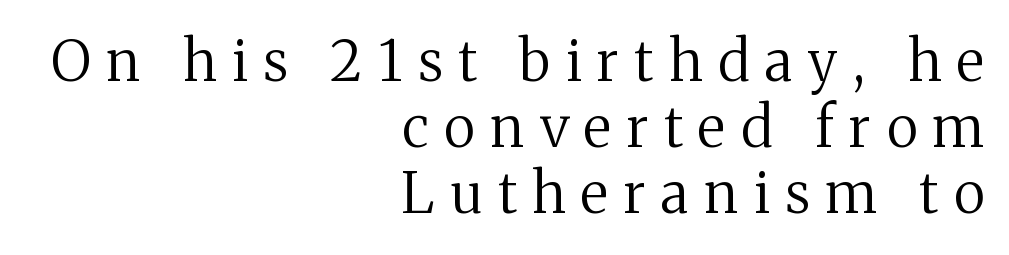
{"serif": "yes", "italic": "no", "bold": "no", "weight": "regular", "width": "normal", "stroke_contrast": "medium", "x_height": "medium", "monospaced": "no", "underline": "no", "align": "right", "line_spacing_ratio": 1.18, "letter_spacing": "wide", "letter_spacing_em": 0.28, "glyph_px": 56}
